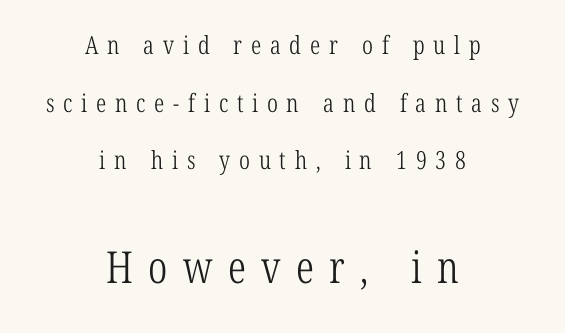
The designer dialed line spacing up above the default. The typeface has the unassuming heft of standard copy or less. Do the letters lean? They stand straight. Here the designer chose a conventional face with non-uniform glyph widths. Is the block centered? Yes — each line is placed symmetrically about the middle.
